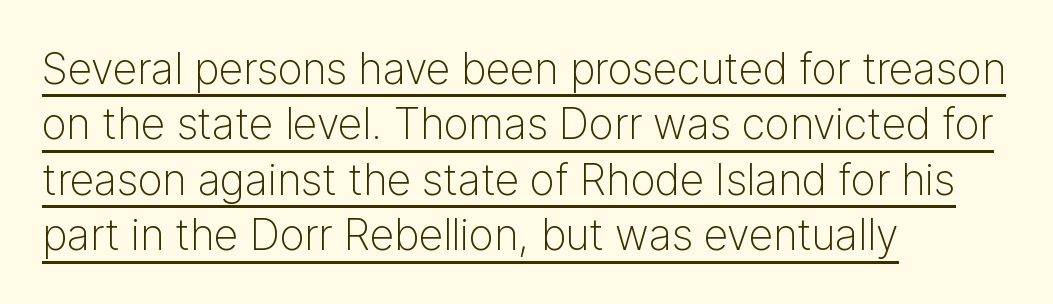
Q: Is the text bold? A: No.
Q: Is the text italic (slanted)? A: No, it is upright.
Q: Is the typeface a serif or a sans-serif typeface? A: Sans-serif.
Q: Is the text underlined? A: Yes.
Q: How is the paragraph aligned? A: Left-aligned.
Q: Is the spacing between letters normal or unusually wide? A: Normal.
Q: Is the spacing between lines tight, normal or loose? A: Normal.
Q: Width (condensed, normal, or wide)? A: Normal.
Q: Stroke contrast? A: Low.
Q: x-height? A: Medium.
Q: Monospaced? A: No.
